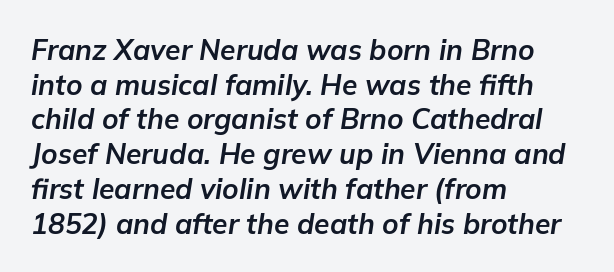
The image shows 28 px bold type, italic (leaning right); set left-aligned, line spacing 1.24x, normal letter spacing, not underlined; low stroke contrast and a medium x-height.
